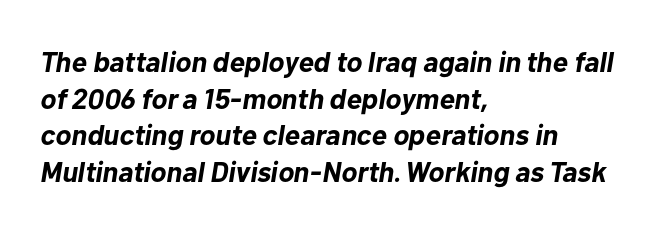
Q: Is the text bold? A: Yes.
Q: Is the text italic (slanted)? A: Yes, it leans right by about 10 degrees.
Q: Is the text underlined? A: No.
Q: How is the paragraph aligned? A: Left-aligned.
Q: Is the spacing between letters normal or unusually wide? A: Normal.
Q: Is the spacing between lines tight, normal or loose? A: Normal.
Q: Width (condensed, normal, or wide)? A: Normal.
Q: Stroke contrast? A: Low.
Q: x-height? A: Medium.
Q: Monospaced? A: No.
